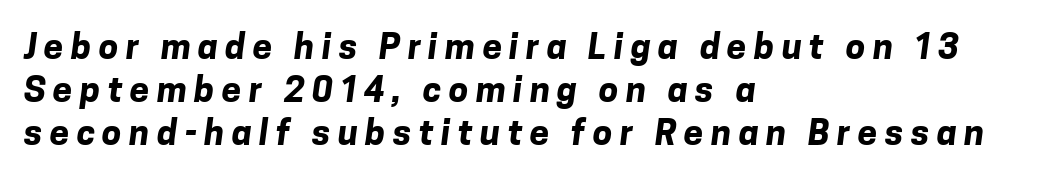
The image shows 35 px bold sans-serif type; set left-aligned, line spacing 1.23x, unusually wide letter spacing (+0.21 em), not underlined; low stroke contrast and a medium x-height.
